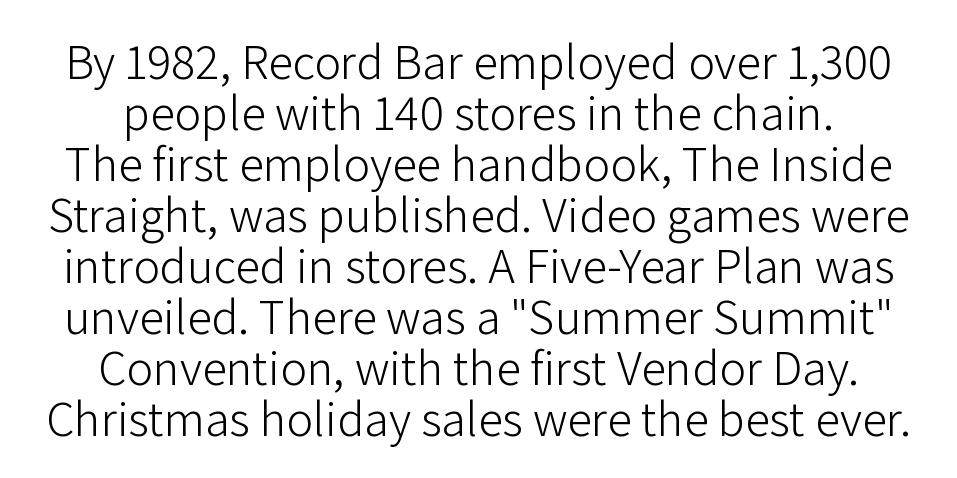
The image shows 50 px light sans-serif type, upright; set centered, tight line spacing (1.02x), normal letter spacing, not underlined; low stroke contrast and a medium x-height.
